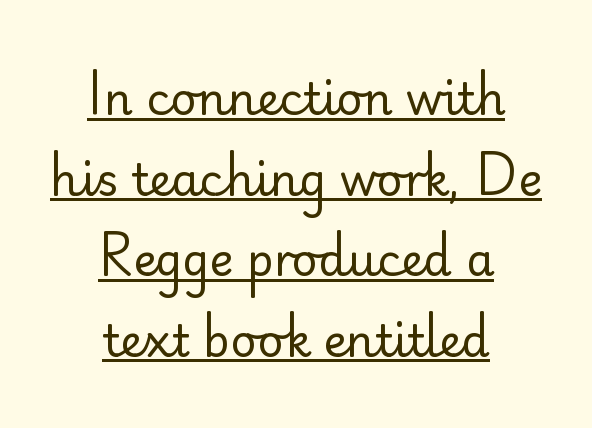
The image shows 45 px regular-weight sans-serif type, upright; set centered, line spacing 1.79x, normal letter spacing, underlined; low stroke contrast and a small x-height.
